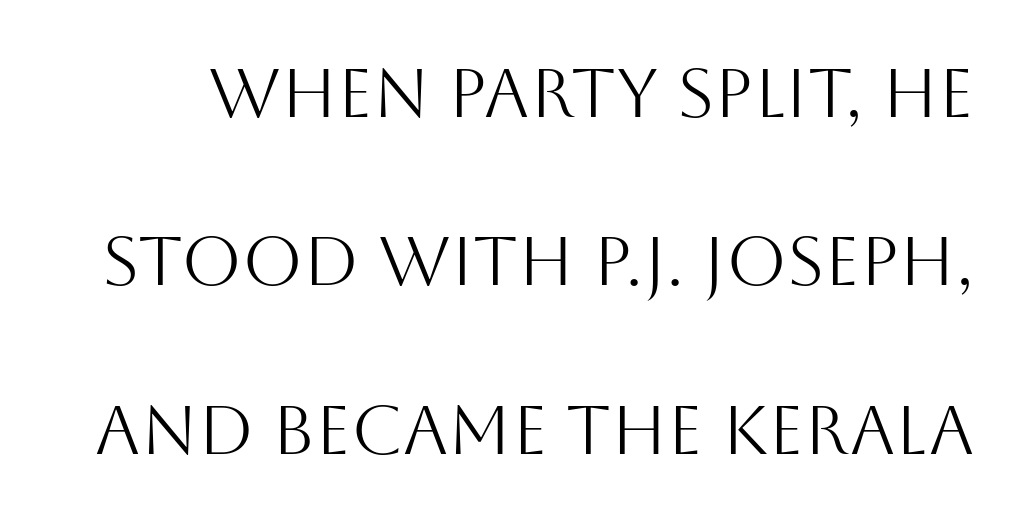
The image shows 69 px light sans-serif type, upright; set loose line spacing (2.44x), normal letter spacing, not underlined; medium stroke contrast and a large x-height.
